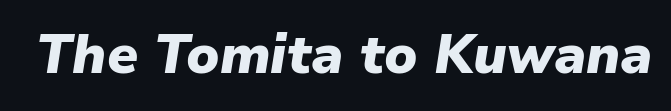
The image shows 54 px heavy type, italic (leaning right); set normal letter spacing, not underlined; low stroke contrast and a medium x-height.
